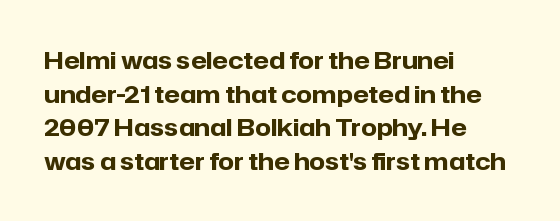
Q: Is the text bold? A: Yes.
Q: Is the text italic (slanted)? A: No, it is upright.
Q: Is the text underlined? A: No.
Q: How is the paragraph aligned? A: Left-aligned.
Q: Is the spacing between letters normal or unusually wide? A: Normal.
Q: Is the spacing between lines tight, normal or loose? A: Normal.
